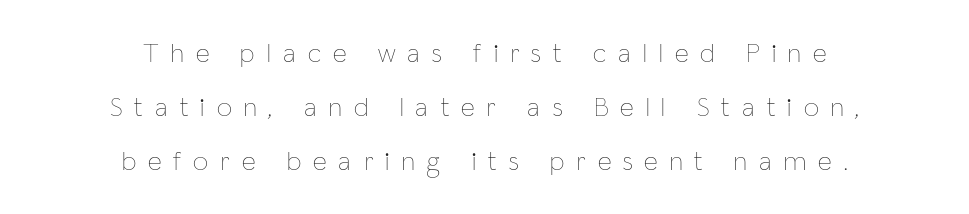
The image shows 27 px text type, upright; set centered, loose line spacing (2.0x), unusually wide letter spacing (+0.45 em), not underlined.
